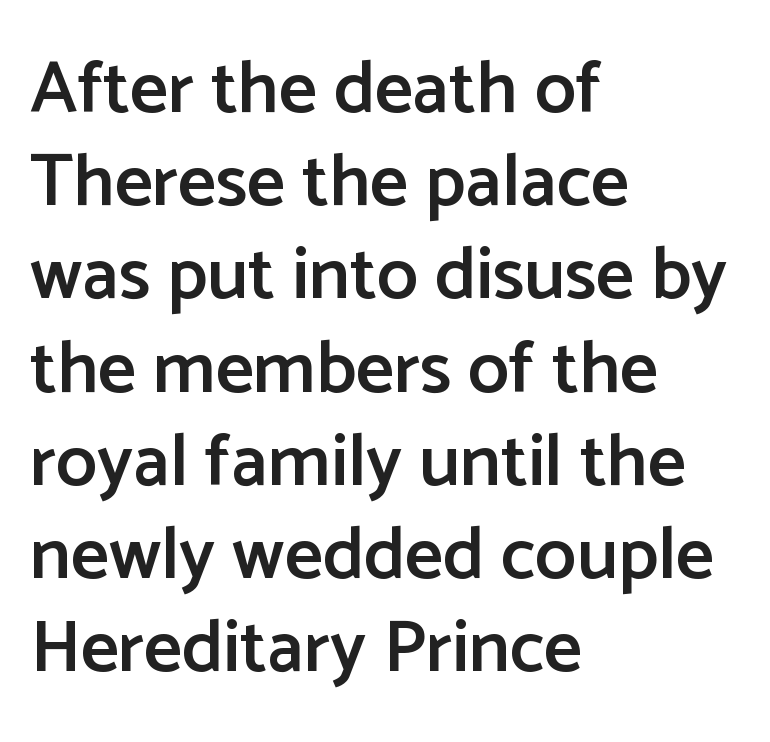
The block of text has a typical density, with ordinary space between rows. Looks like regular typesetting: each glyph gets only the width it needs. Tall strokes in this sample are plumb rather than angled. Caption: standard tracking, unaltered.
